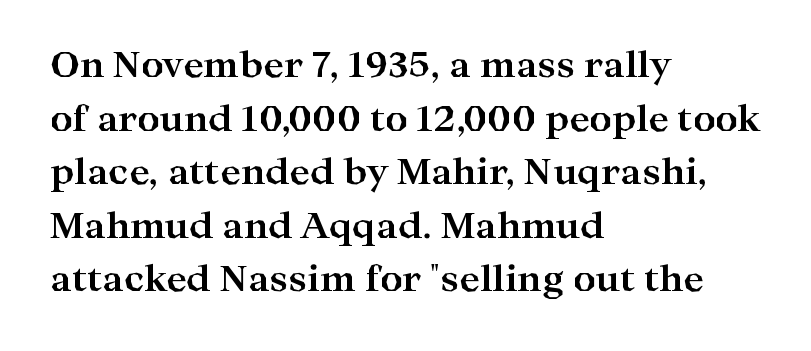
In CSS terms this would be text-align: left. A dark, heavy texture on the line: the type is bold. Unlike a clean sans, this face finishes its strokes with serifs. The designer left line spacing at the default.
